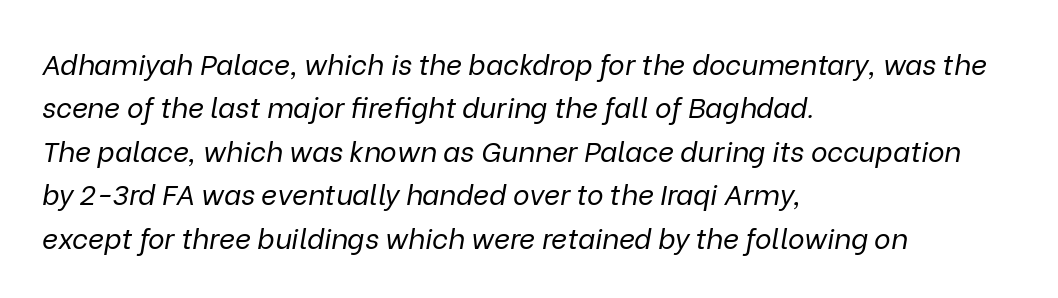
Italic: yes, the glyphs are oblique. Do the characters align in a grid? No, the font is proportional. Whoever set this chose a conventional vertical rhythm. Nothing heavy about these letters — not bold at all. Descenders hang freely into open space. Words appear dense and cohesive because spacing is normal.
